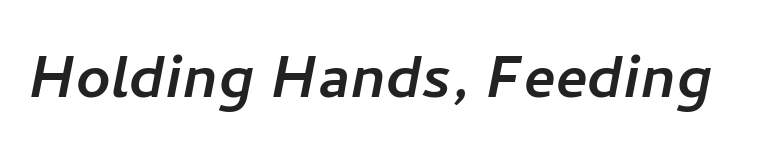
The image shows 75 px sans-serif type; set normal letter spacing, not underlined; low stroke contrast and a medium x-height.
